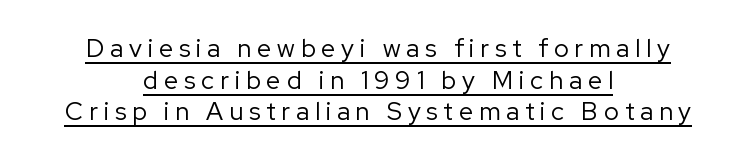
Q: Is the text bold? A: No.
Q: Is the text italic (slanted)? A: No, it is upright.
Q: Is the text underlined? A: Yes.
Q: How is the paragraph aligned? A: Centered.
Q: Is the spacing between letters normal or unusually wide? A: Unusually wide.
Q: Is the spacing between lines tight, normal or loose? A: Normal.
